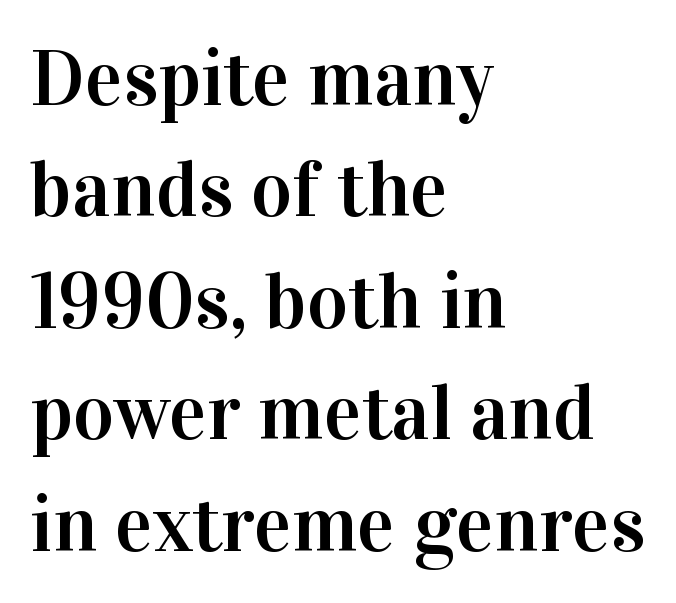
{"serif": "yes", "italic": "no", "width": "normal", "stroke_contrast": "high", "x_height": "medium", "monospaced": "no", "underline": "no", "align": "left", "line_spacing": "normal", "line_spacing_ratio": 1.41, "letter_spacing": "normal", "letter_spacing_em": 0.0, "glyph_px": 79}
